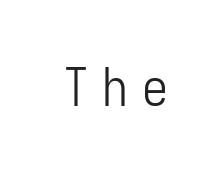
Q: Is the text bold? A: No.
Q: Is the text italic (slanted)? A: No, it is upright.
Q: Is the typeface a serif or a sans-serif typeface? A: Sans-serif.
Q: Is the text underlined? A: No.
Q: Is the spacing between letters normal or unusually wide? A: Unusually wide.
Q: Width (condensed, normal, or wide)? A: Condensed.
Q: Stroke contrast? A: Low.
Q: x-height? A: Medium.
Q: Monospaced? A: Yes.
